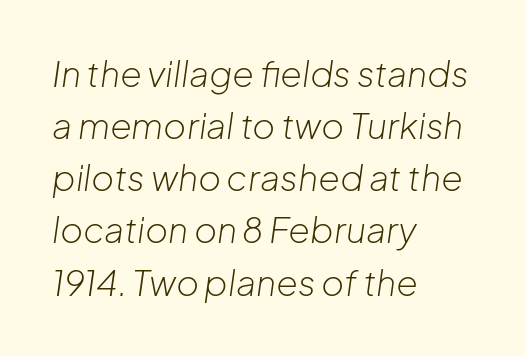
The image shows 35 px light type, italic (leaning right); set left-aligned, normal line spacing (1.49x), normal letter spacing, not underlined; low stroke contrast and a medium x-height.
